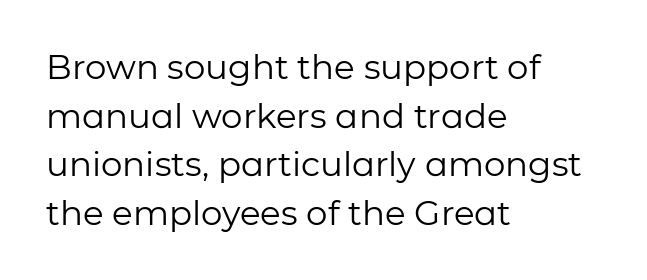
Stem width sits at or under what a default text font uses. The passage shown is not underscored anywhere. This sample has the flowing, uneven cadence of proportional lettering. The passage shown is typeset with a sans-serif family. Reading down the column, the eye jumps a familiar distance to each next line.
